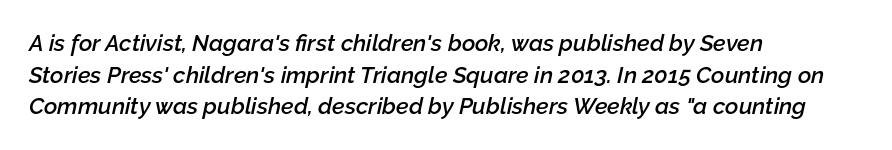
The image shows 23 px text type, italic (leaning right); set left-aligned, normal line spacing (1.38x), normal letter spacing, not underlined.
